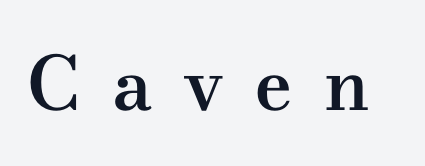
Q: Is the text bold? A: Semi-bold.
Q: Is the text italic (slanted)? A: No, it is upright.
Q: Is the typeface a serif or a sans-serif typeface? A: Serif.
Q: Is the text underlined? A: No.
Q: Is the spacing between letters normal or unusually wide? A: Unusually wide.
Q: Width (condensed, normal, or wide)? A: Wide.
Q: Stroke contrast? A: Medium.
Q: x-height? A: Small.
Q: Monospaced? A: No.
